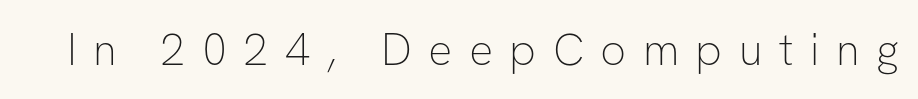
The image shows 45 px thin sans-serif type, upright; set unusually wide letter spacing (+0.36 em), not underlined; low stroke contrast and a medium x-height.
